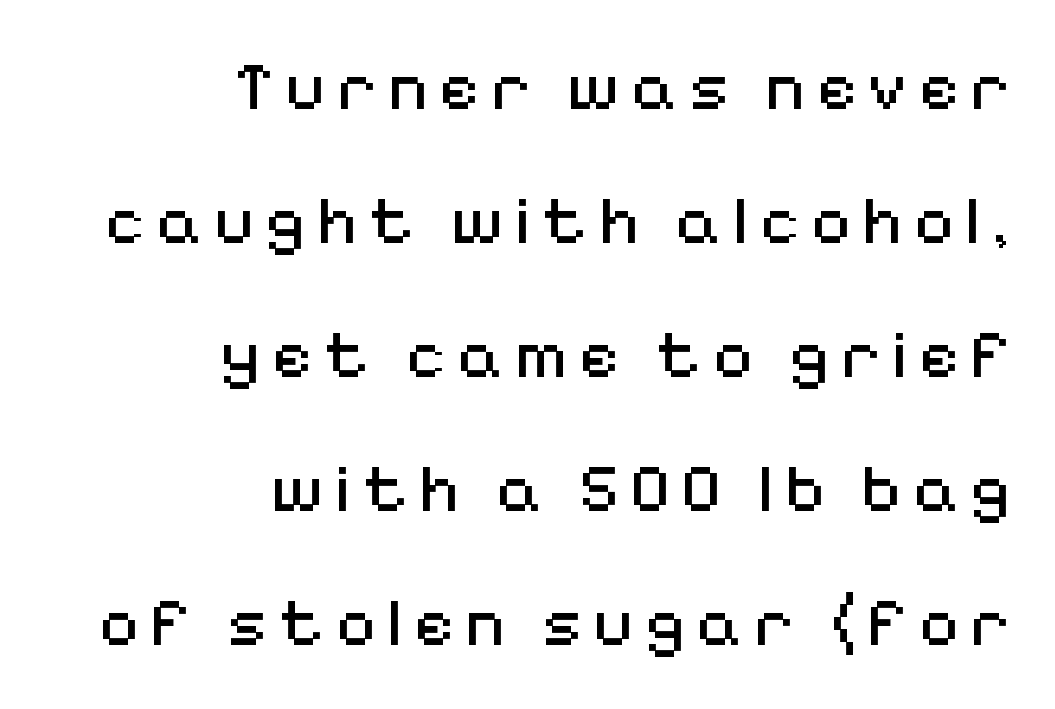
Q: Is the text bold? A: No.
Q: Is the text italic (slanted)? A: No, it is upright.
Q: Is the typeface a serif or a sans-serif typeface? A: Sans-serif.
Q: Is the text underlined? A: No.
Q: How is the paragraph aligned? A: Right-aligned.
Q: Is the spacing between lines tight, normal or loose? A: Loose.
Q: Width (condensed, normal, or wide)? A: Normal.
Q: Stroke contrast? A: Medium.
Q: x-height? A: Medium.
Q: Monospaced? A: No.
